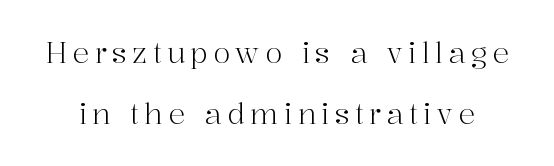
{"serif": "yes", "italic": "no", "bold": "no", "weight": "light", "width": "normal", "stroke_contrast": "high", "x_height": "medium", "monospaced": "no", "underline": "no", "line_spacing": "loose", "line_spacing_ratio": 2.17, "glyph_px": 28}
